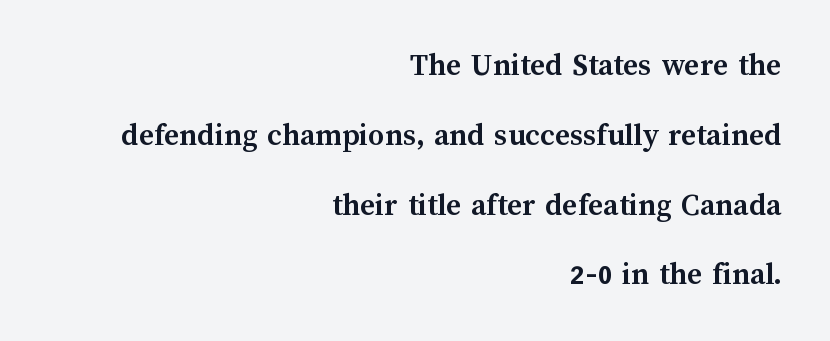
Q: Is the text bold? A: Yes.
Q: Is the text italic (slanted)? A: No, it is upright.
Q: Is the text underlined? A: No.
Q: How is the paragraph aligned? A: Right-aligned.
Q: Is the spacing between letters normal or unusually wide? A: Normal.
Q: Is the spacing between lines tight, normal or loose? A: Loose.
Q: Width (condensed, normal, or wide)? A: Normal.
Q: Stroke contrast? A: Medium.
Q: x-height? A: Medium.
Q: Monospaced? A: No.
